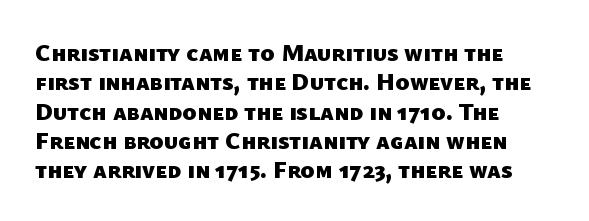
{"bold": "yes", "underline": "no", "align": "left", "line_spacing_ratio": 1.22, "letter_spacing": "normal", "letter_spacing_em": 0.0, "glyph_px": 24}
